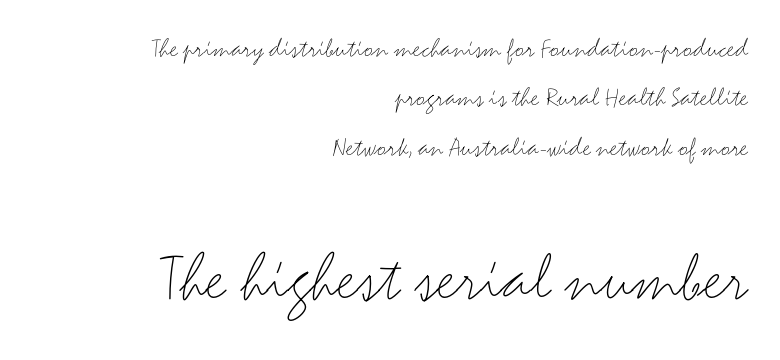
Q: Is the text bold? A: No.
Q: Is the text italic (slanted)? A: Yes.
Q: Is the typeface a serif or a sans-serif typeface? A: Sans-serif.
Q: Is the text underlined? A: No.
Q: How is the paragraph aligned? A: Right-aligned.
Q: Is the spacing between letters normal or unusually wide? A: Normal.
Q: Which block of text is set in a larger size, the first (top) or the second (bottom)? A: The second (bottom) one.
Q: Width (condensed, normal, or wide)? A: Wide.
Q: Stroke contrast? A: Medium.
Q: x-height? A: Small.
Q: Monospaced? A: No.
